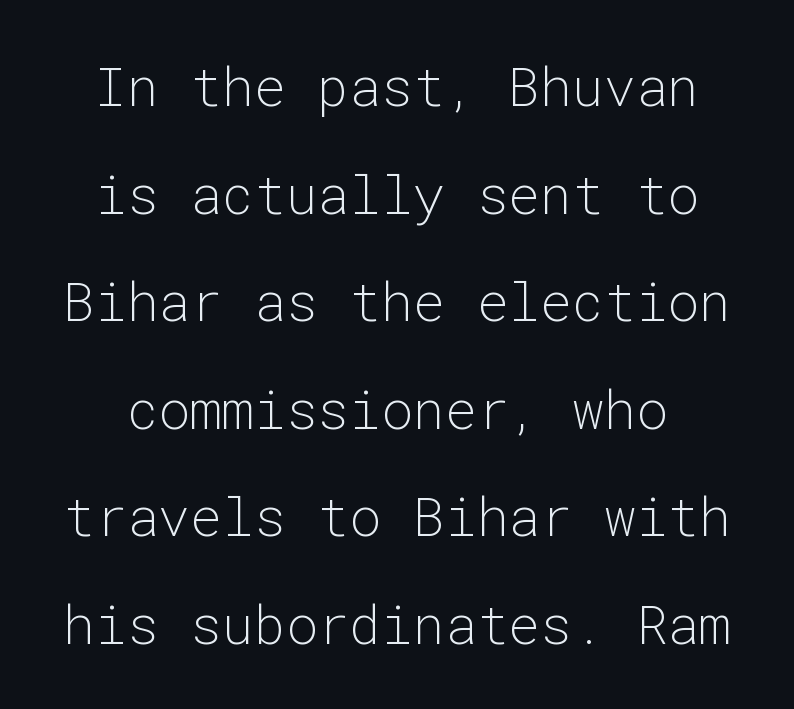
This is roman type, the default non-slanted kind. Honestly, the letter spacing is just normal — you wouldn't notice it. Stem width sits at or under what a default text font uses. Look at the bottom of the vertical strokes: they stop flat, with no serifs. Leading is clearly above the norm, producing a sparse column.
